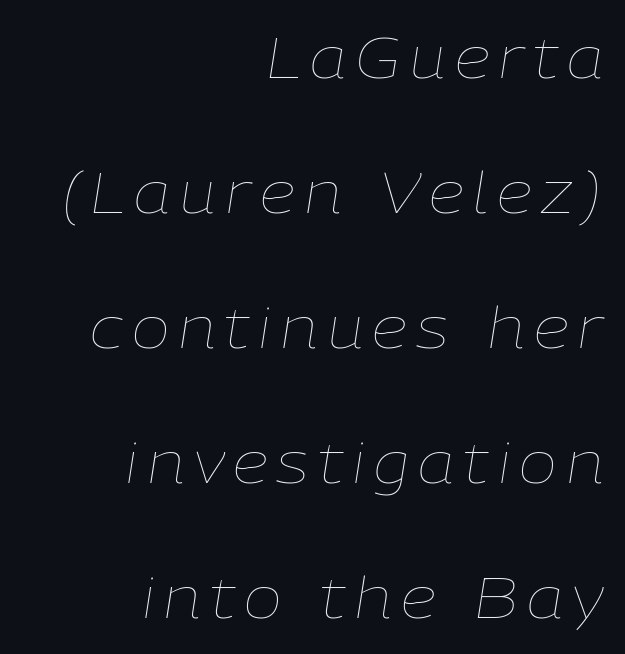
{"italic": "yes", "lean": "right", "slant_degrees": 9, "bold": "no", "weight": "thin", "width": "normal", "stroke_contrast": "low", "x_height": "medium", "monospaced": "no", "underline": "no", "align": "right", "line_spacing": "loose", "line_spacing_ratio": 2.37, "glyph_px": 57}
